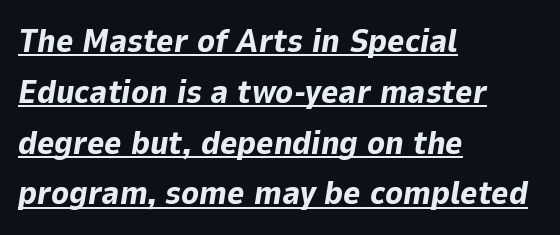
Q: Is the text bold? A: Yes.
Q: Is the text italic (slanted)? A: Yes, it leans right by about 9 degrees.
Q: Is the text underlined? A: Yes.
Q: How is the paragraph aligned? A: Left-aligned.
Q: Is the spacing between letters normal or unusually wide? A: Normal.
Q: Is the spacing between lines tight, normal or loose? A: Normal.
Q: Width (condensed, normal, or wide)? A: Normal.
Q: Stroke contrast? A: Low.
Q: x-height? A: Medium.
Q: Monospaced? A: No.
